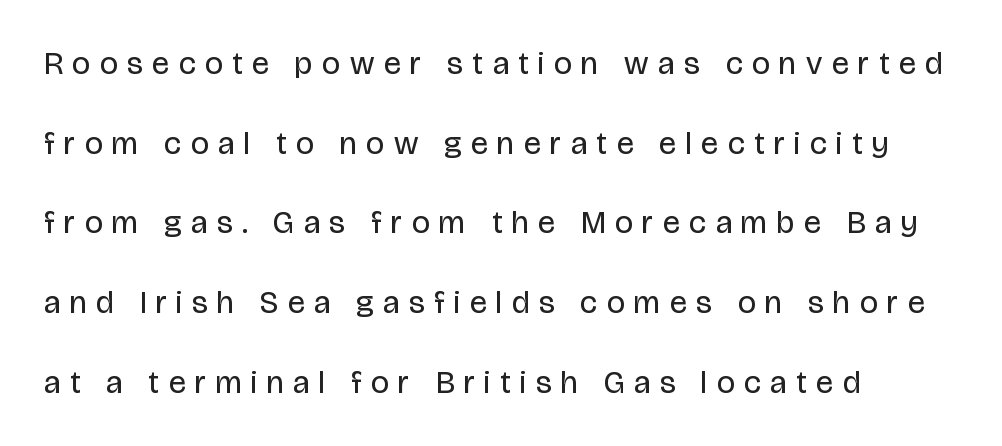
Q: Is the text bold? A: No.
Q: Is the text italic (slanted)? A: No, it is upright.
Q: Is the typeface a serif or a sans-serif typeface? A: Sans-serif.
Q: Is the text underlined? A: No.
Q: How is the paragraph aligned? A: Left-aligned.
Q: Is the spacing between letters normal or unusually wide? A: Unusually wide.
Q: Is the spacing between lines tight, normal or loose? A: Loose.
Q: Width (condensed, normal, or wide)? A: Condensed.
Q: Stroke contrast? A: Low.
Q: x-height? A: Large.
Q: Monospaced? A: No.
